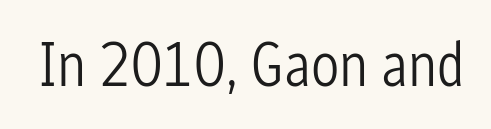
The image shows 63 px light, condensed sans-serif type, upright; set normal letter spacing, not underlined; low stroke contrast and a medium x-height.
